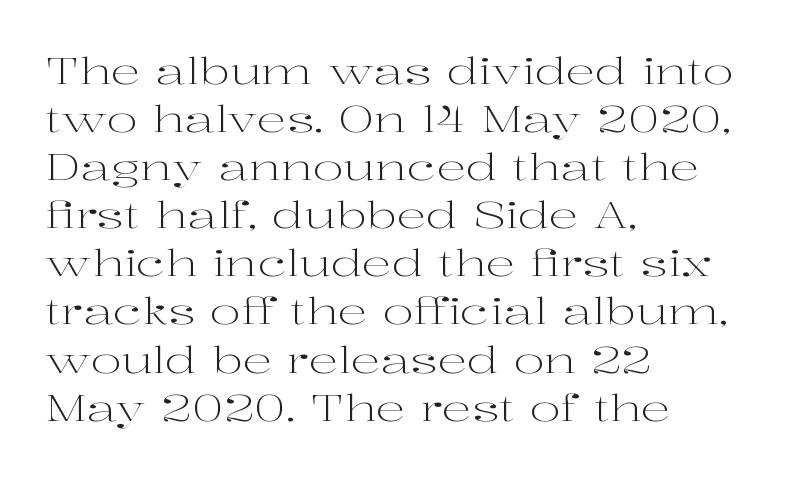
{"serif": "yes", "italic": "no", "bold": "no", "weight": "light", "width": "wide", "stroke_contrast": "high", "x_height": "medium", "monospaced": "no", "underline": "no", "align": "left", "line_spacing": "normal", "line_spacing_ratio": 1.3, "letter_spacing": "normal", "letter_spacing_em": 0.0, "glyph_px": 37}
